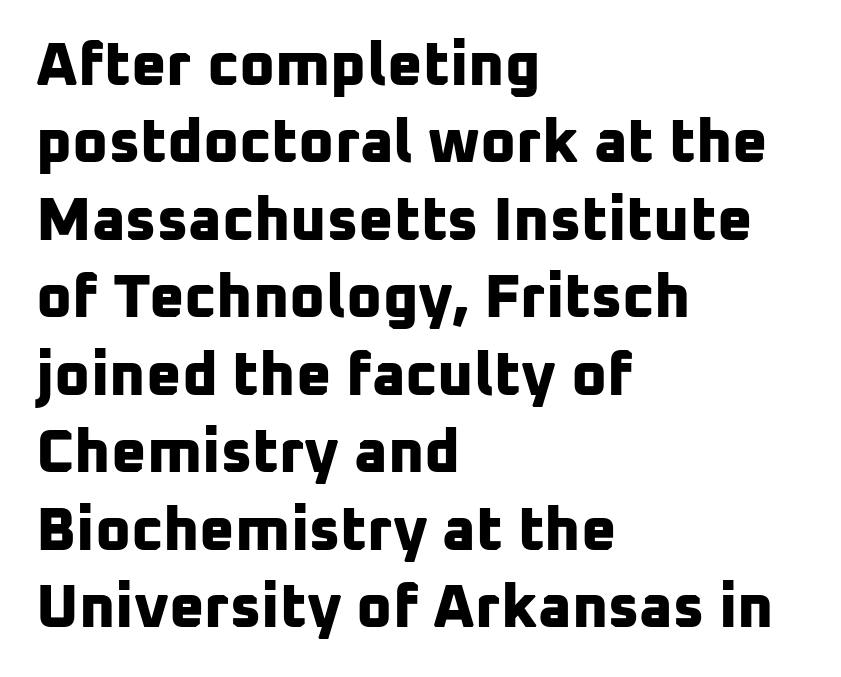
The image shows 61 px bold sans-serif type; set left-aligned, normal line spacing (1.27x), normal letter spacing, not underlined; low stroke contrast and a medium x-height.
